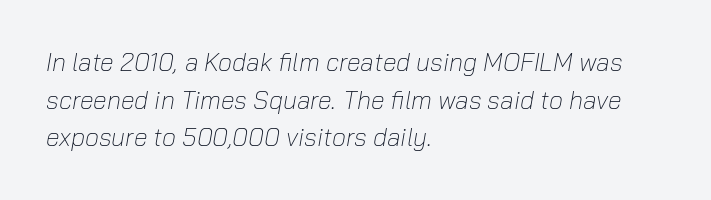
{"italic": "yes", "lean": "right", "slant_degrees": 10, "bold": "no", "underline": "no", "align": "left", "line_spacing": "normal", "line_spacing_ratio": 1.51, "letter_spacing": "normal", "letter_spacing_em": 0.0, "glyph_px": 25}
